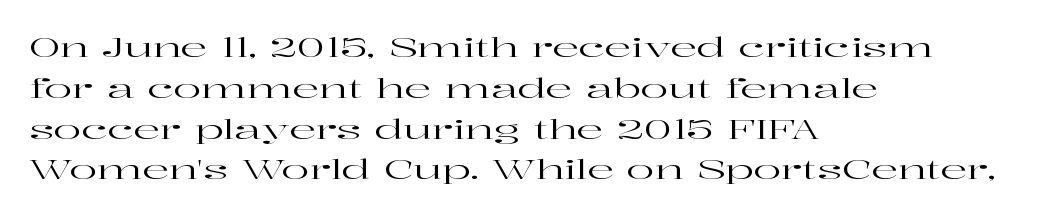
The space between consecutive lines is moderate. This sample uses plain, unmodified letter spacing. Layout note: lines flush left. No italicization has been applied; the sample stays upright. The passage shown is not underscored anywhere.
